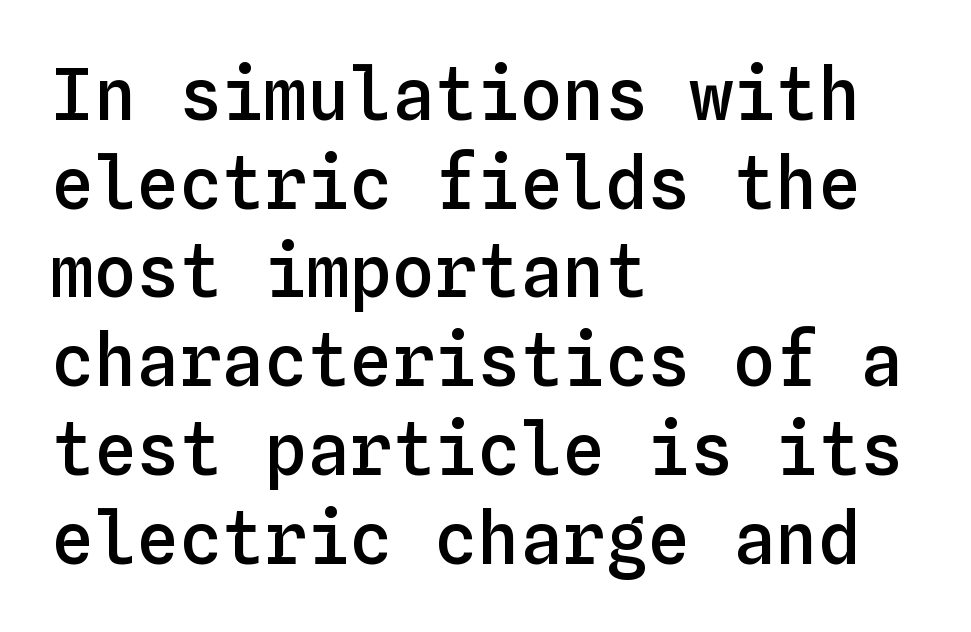
The image shows 71 px semibold type, upright, monospaced; set left-aligned, normal line spacing (1.25x), normal letter spacing, not underlined; low stroke contrast and a medium x-height.
